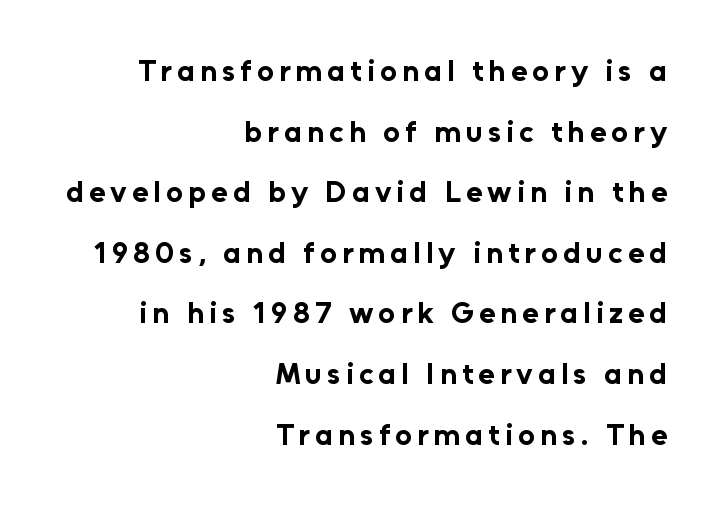
The image shows 30 px bold sans-serif type, upright; set right-aligned, loose line spacing (2.02x), not underlined; low stroke contrast and a medium x-height.
